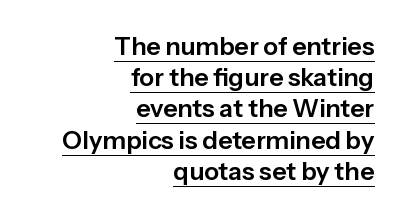
The glyphs are accompanied by a horizontal stroke just below them. In terms of posture, this sample is upright. Is the letter spacing exaggerated? No — it looks like the ordinary default. The passage is arranged like a letterhead date or caption credit — flush right. How would I describe the line gaps? Plain and ordinary.
